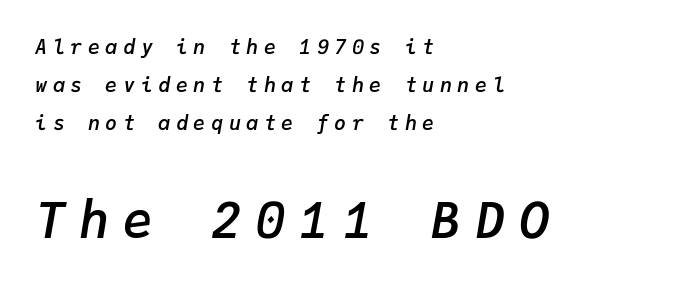
{"italic": "yes", "lean": "right", "slant_degrees": 9, "bold": "semi", "weight": "semibold", "width": "normal", "stroke_contrast": "low", "x_height": "medium", "monospaced": "yes", "underline": "no", "align": "left", "line_spacing": "loose", "line_spacing_ratio": 1.91, "letter_spacing": "wide", "letter_spacing_em": 0.28, "larger_block": "second", "size_ratio": 2.5, "glyph_px": 50}
